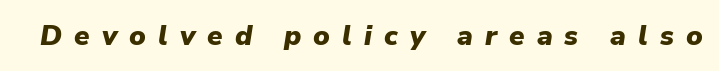
{"italic": "yes", "lean": "right", "slant_degrees": 9, "bold": "yes", "weight": "heavy", "width": "normal", "stroke_contrast": "low", "x_height": "medium", "monospaced": "no", "underline": "no", "letter_spacing": "wide", "letter_spacing_em": 0.43, "glyph_px": 28}
